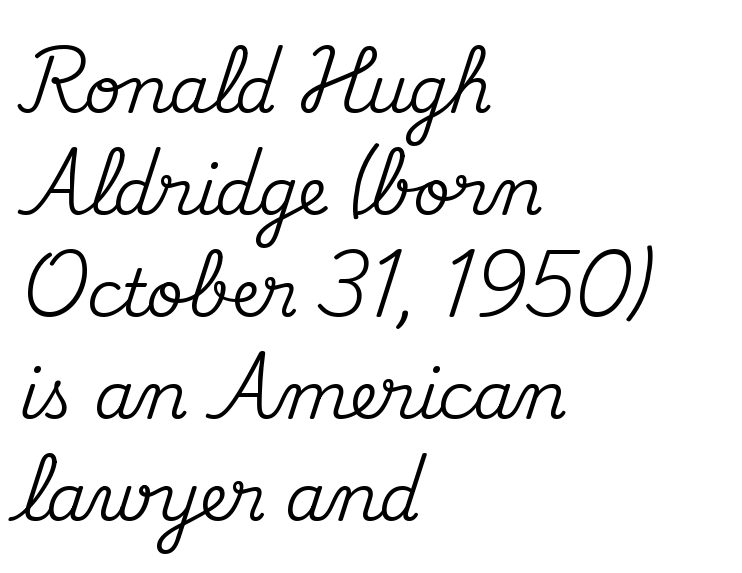
This sample uses a serif face. Inter-character spacing is left at the font's built-in metrics. Line starts are locked; line ends wander. Rule under the text: the space is simply empty. A typesetter would call this leading conventional body-copy spacing. You could not count columns in this text — the font is proportionally spaced.
